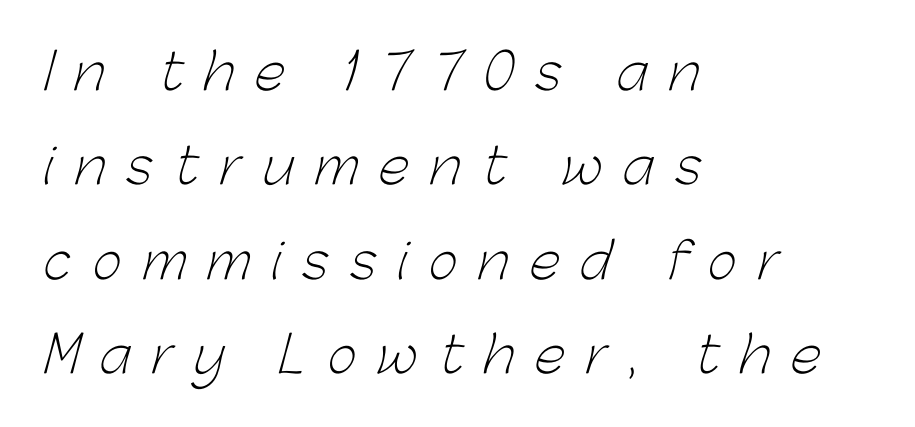
Teacher's note: observe the even left margin — that is flush-left alignment. The letters advance in unequal steps, a hallmark of proportional type. Clear beneath every line of the passage. The line texture is sparse and dotted thanks to wide tracking. The characters are drawn with everyday or finer stroke widths.
